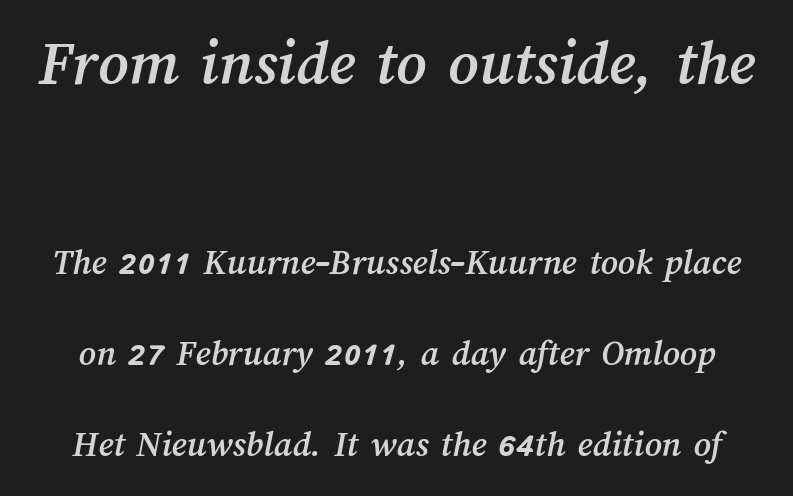
You could fit nearly another row in the gap between these rows. A typesetter would call this zero additional tracking. Anything drawn beneath the words? Only blank space. In this sample the first text group is rendered at the bigger scale.
